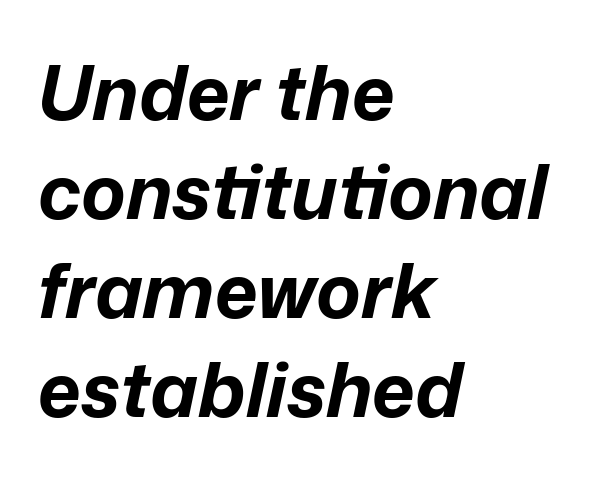
{"italic": "yes", "lean": "right", "slant_degrees": 12, "bold": "yes", "weight": "bold", "width": "normal", "stroke_contrast": "low", "x_height": "medium", "monospaced": "no", "underline": "no", "align": "left", "line_spacing": "normal", "line_spacing_ratio": 1.32, "letter_spacing": "normal", "letter_spacing_em": 0.0, "glyph_px": 75}
